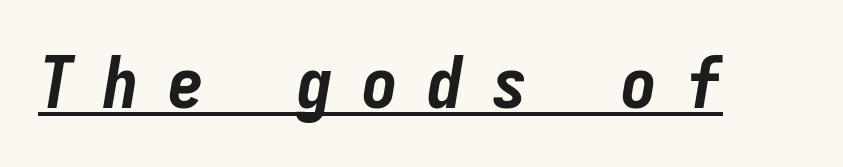
Every letter is thick-stroked: bold, no question. The passage shown is typed in a monospace face where columns stay perfectly aligned. Notice how a bar underscores the lettering throughout. Is the type slanted? Yes — the strokes lean at a clear angle. What stands out about the letter spacing? Its width — letters are far apart.
